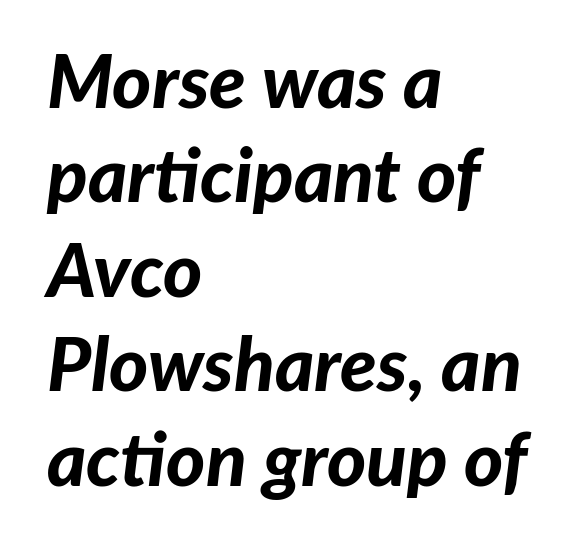
The image shows 75 px bold type, italic (leaning right); set left-aligned, normal line spacing (1.26x), normal letter spacing, not underlined; low stroke contrast and a medium x-height.
